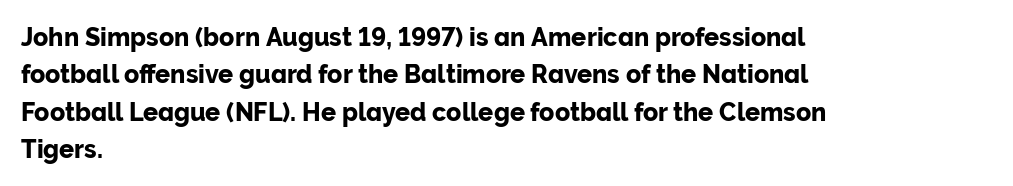
{"italic": "no", "underline": "no", "align": "left", "line_spacing": "normal", "line_spacing_ratio": 1.5, "letter_spacing": "normal", "letter_spacing_em": 0.0, "glyph_px": 25}
